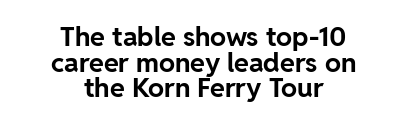
Q: Is the text bold? A: Yes.
Q: Is the text italic (slanted)? A: No, it is upright.
Q: Is the text underlined? A: No.
Q: How is the paragraph aligned? A: Centered.
Q: Is the spacing between letters normal or unusually wide? A: Normal.
Q: Is the spacing between lines tight, normal or loose? A: Tight.
